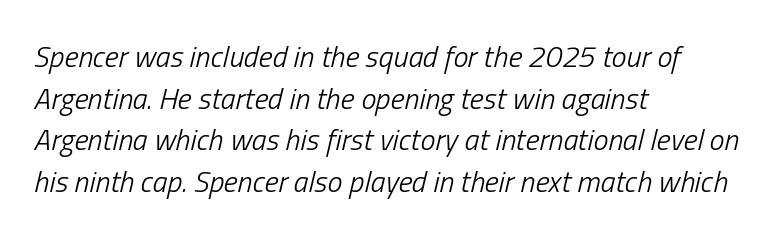
The weight tops out at a normal text grade. Underline: absent. You could call the tracking neutral — neither tight nor loose. The rendering anchors every line to the left-hand side.
